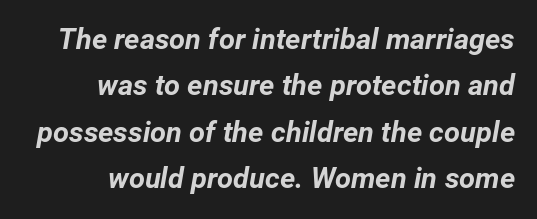
The image shows 29 px bold type, italic (leaning right); set right-aligned, normal line spacing (1.6x), normal letter spacing, not underlined; low stroke contrast and a medium x-height.
